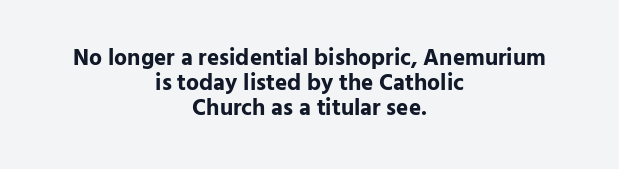
Q: Is the text bold? A: Yes.
Q: Is the text italic (slanted)? A: No, it is upright.
Q: Is the text underlined? A: No.
Q: How is the paragraph aligned? A: Centered.
Q: Is the spacing between letters normal or unusually wide? A: Normal.
Q: Is the spacing between lines tight, normal or loose? A: Tight.
